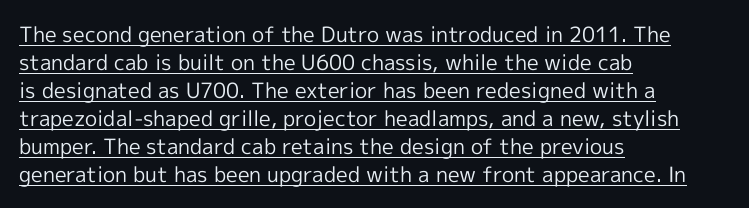
The image shows 21 px text type, upright; set left-aligned, normal line spacing (1.33x), normal letter spacing, underlined.
